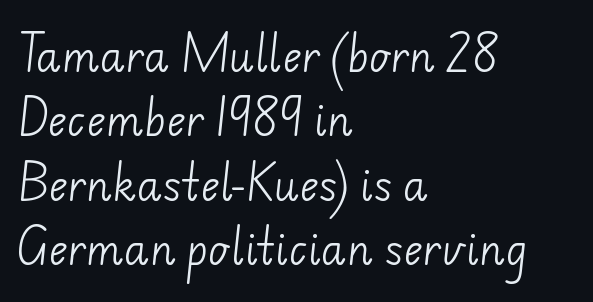
You could not count columns in this text — the font is proportionally spaced. The tracking reads as untouched default to a designer's eye. Words float on clear page, feet unadorned. The line-height multiplier appears to be the usual default.
